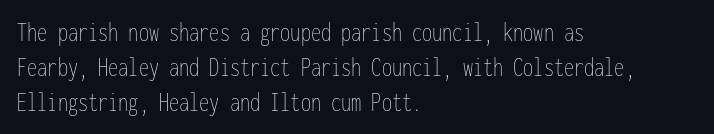
Q: Is the text bold? A: No.
Q: Is the text italic (slanted)? A: No, it is upright.
Q: Is the text underlined? A: No.
Q: How is the paragraph aligned? A: Left-aligned.
Q: Is the spacing between letters normal or unusually wide? A: Normal.
Q: Is the spacing between lines tight, normal or loose? A: Normal.
